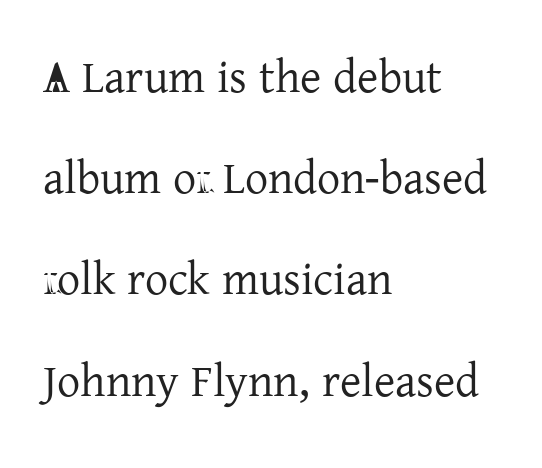
{"serif": "yes", "italic": "no", "bold": "no", "weight": "regular", "width": "normal", "stroke_contrast": "low", "x_height": "medium", "monospaced": "no", "underline": "no", "align": "left", "line_spacing": "loose", "line_spacing_ratio": 2.2, "letter_spacing": "normal", "letter_spacing_em": 0.0, "glyph_px": 46}
